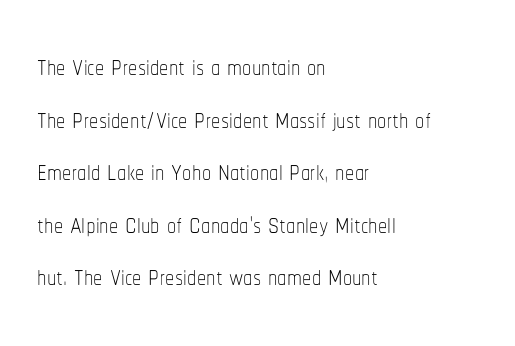
Q: Is the text bold? A: No.
Q: Is the text italic (slanted)? A: No, it is upright.
Q: Is the text underlined? A: No.
Q: How is the paragraph aligned? A: Left-aligned.
Q: Is the spacing between letters normal or unusually wide? A: Normal.
Q: Is the spacing between lines tight, normal or loose? A: Normal.
Q: Width (condensed, normal, or wide)? A: Condensed.
Q: Stroke contrast? A: Low.
Q: x-height? A: Medium.
Q: Monospaced? A: No.
